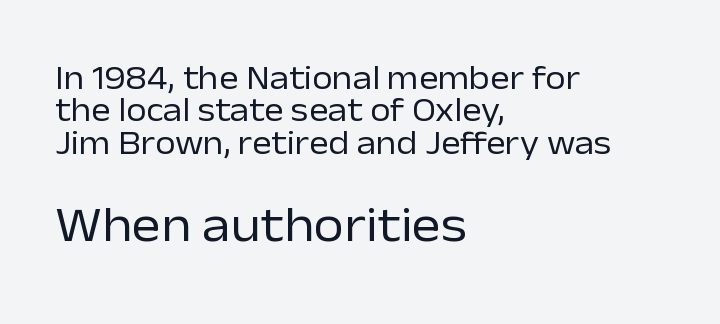
The image shows 49 px regular-weight sans-serif type, upright; set left-aligned, tight line spacing (0.98x), normal letter spacing, not underlined; the second (bottom) block is 1.48x larger; low stroke contrast and a medium x-height.
